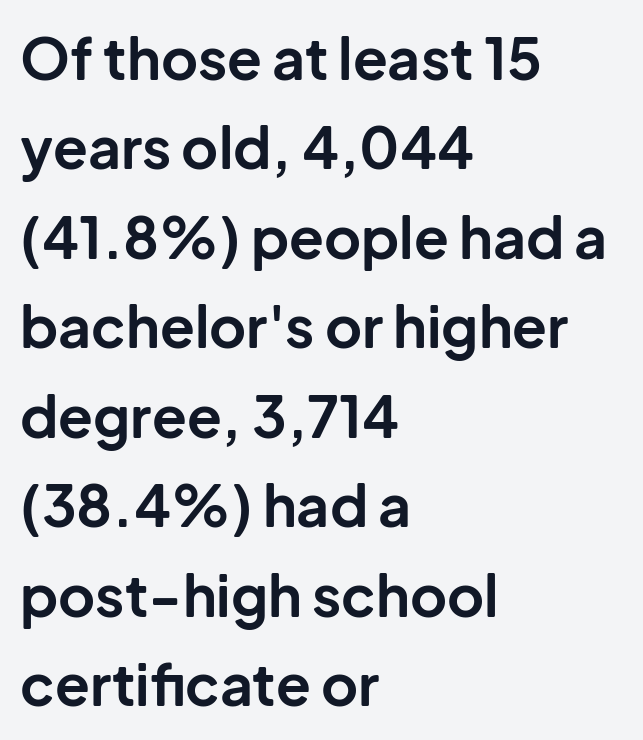
{"serif": "no", "italic": "no", "bold": "yes", "weight": "bold", "width": "normal", "stroke_contrast": "low", "x_height": "medium", "monospaced": "no", "underline": "no", "align": "left", "line_spacing": "normal", "line_spacing_ratio": 1.57, "letter_spacing": "normal", "letter_spacing_em": 0.0, "glyph_px": 57}
